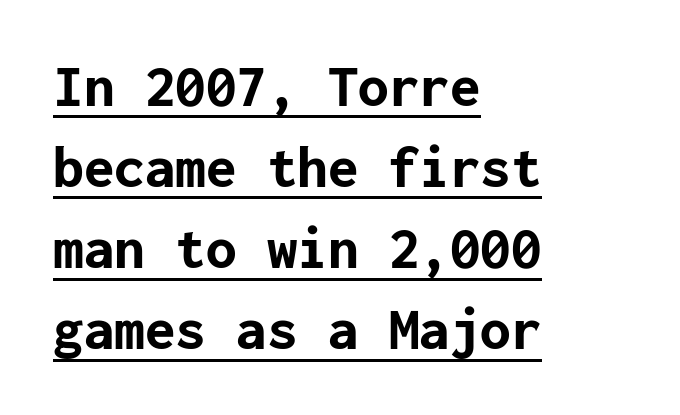
The image shows 61 px bold sans-serif type, upright; set left-aligned, normal line spacing (1.33x), normal letter spacing, underlined; low stroke contrast and a medium x-height.
